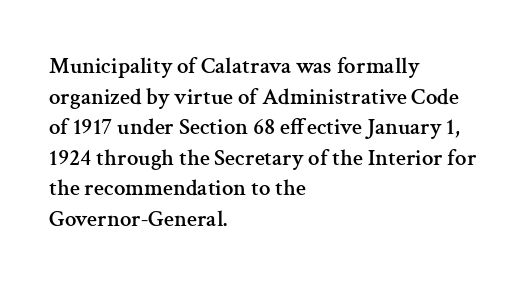
{"italic": "no", "underline": "no", "align": "left", "line_spacing": "normal", "line_spacing_ratio": 1.33, "letter_spacing": "normal", "letter_spacing_em": 0.0, "glyph_px": 23}
